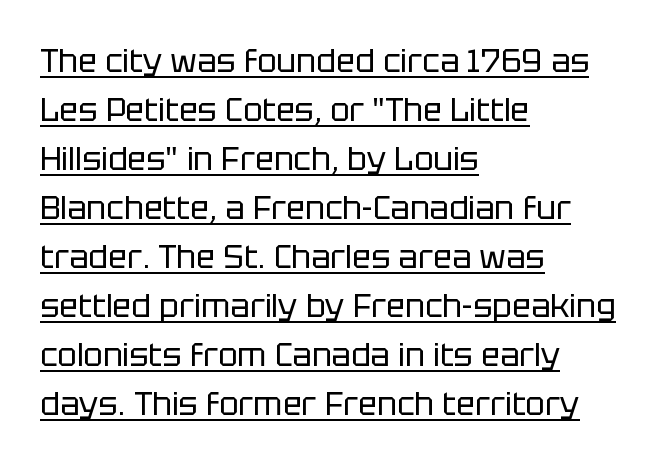
{"serif": "no", "italic": "no", "bold": "no", "weight": "regular", "width": "normal", "stroke_contrast": "low", "x_height": "large", "monospaced": "no", "underline": "yes", "align": "left", "line_spacing": "normal", "line_spacing_ratio": 1.53, "letter_spacing": "normal", "letter_spacing_em": 0.0, "glyph_px": 32}
